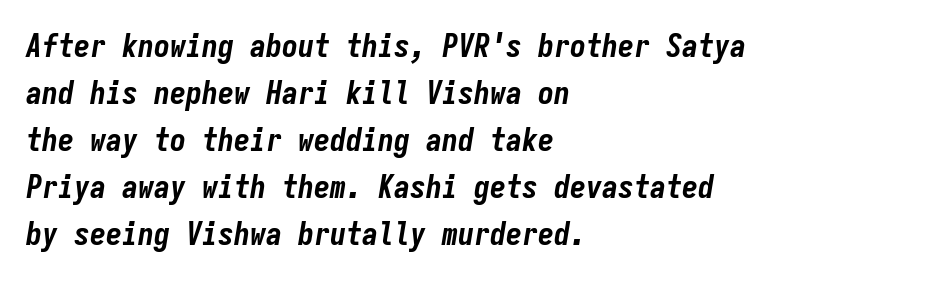
Caption: standard tracking, unaltered. A normal amount of white space separates one row of letters from the next. The rendering uses typewriter-style spacing with identical character cells. Slant detected: the letters are inclined. The passage shown is not underscored anywhere. Line beginnings align vertically; line endings do not.
